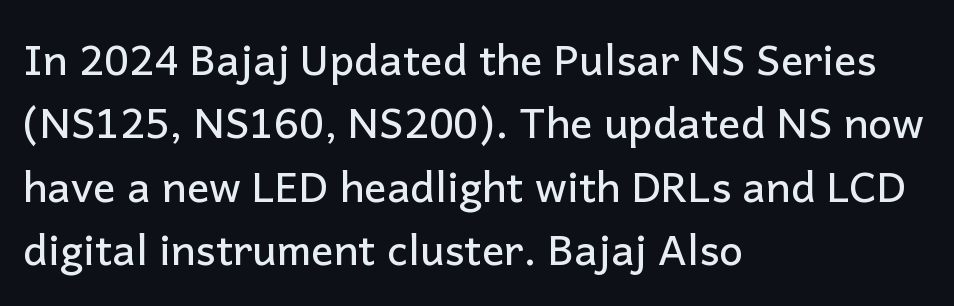
The image shows 42 px sans-serif type, upright; set left-aligned, normal line spacing (1.51x), normal letter spacing, not underlined; low stroke contrast and a medium x-height.
